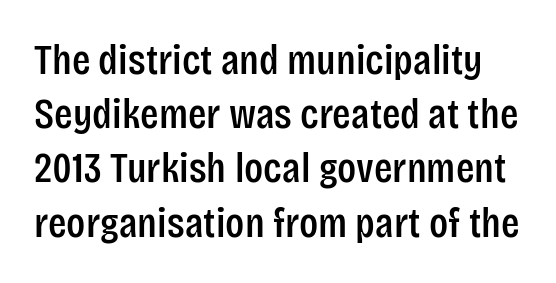
{"serif": "no", "italic": "no", "width": "condensed", "stroke_contrast": "low", "x_height": "large", "monospaced": "no", "underline": "no", "line_spacing": "normal", "line_spacing_ratio": 1.26, "letter_spacing": "normal", "letter_spacing_em": 0.0, "glyph_px": 43}
